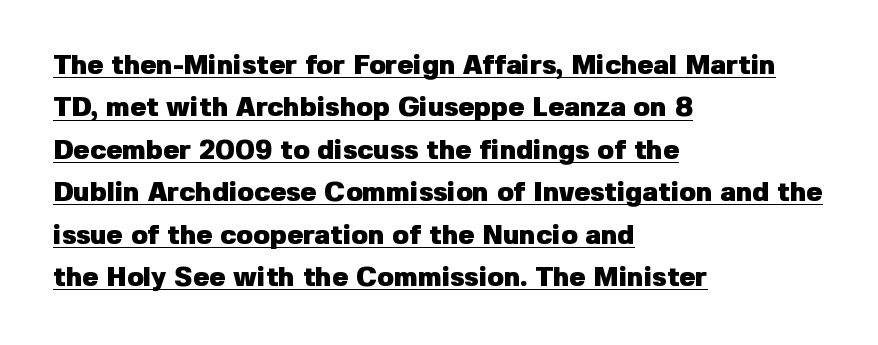
Honestly, the letter spacing is just normal — you wouldn't notice it. The letters stand upright; this is a roman face. Each glyph is drawn with heavy, bold strokes. These lines stack with their left ends in a neat column. You can see a thin bar hugging the bottom of the glyphs.
